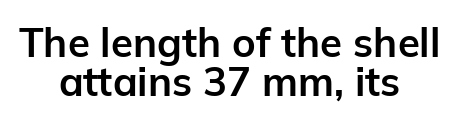
The image shows 40 px bold sans-serif type, upright; set centered, tight line spacing (0.98x), normal letter spacing, not underlined; low stroke contrast and a medium x-height.
